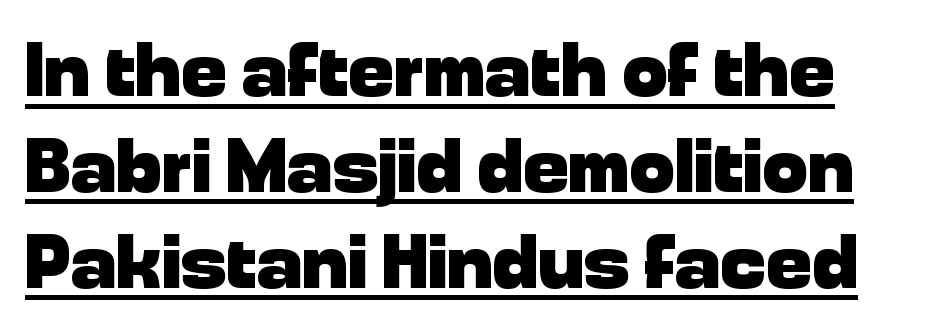
{"serif": "no", "italic": "no", "bold": "yes", "weight": "heavy", "width": "normal", "stroke_contrast": "low", "x_height": "medium", "monospaced": "no", "underline": "yes", "line_spacing": "normal", "line_spacing_ratio": 1.26, "letter_spacing": "normal", "letter_spacing_em": 0.0, "glyph_px": 76}
